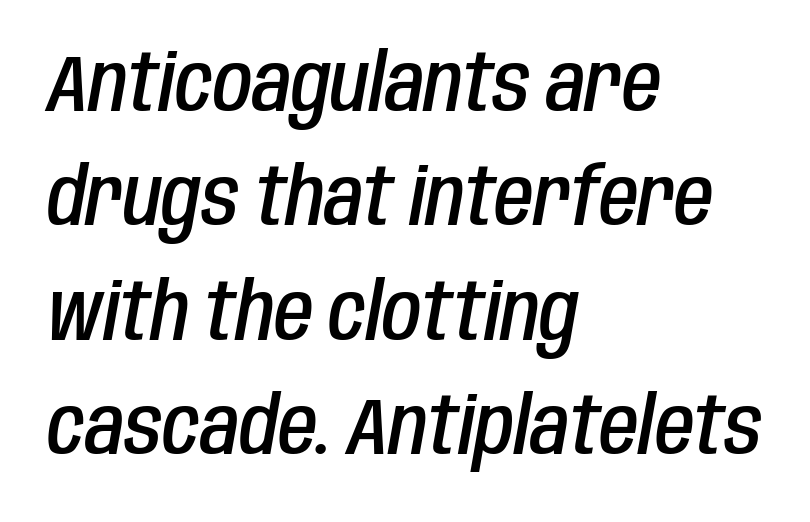
Baseline-to-baseline distance is the conventional proportion of letter height. One-word summary of the alignment: left. The rendering uses natural spacing where letterforms have individual widths. Does extra space separate the letters? No, they use regular spacing.
